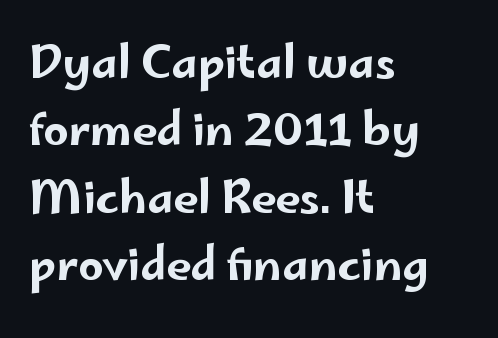
The image shows 44 px wide sans-serif type, upright; set left-aligned, normal line spacing (1.53x), normal letter spacing, not underlined; low stroke contrast and a small x-height.
